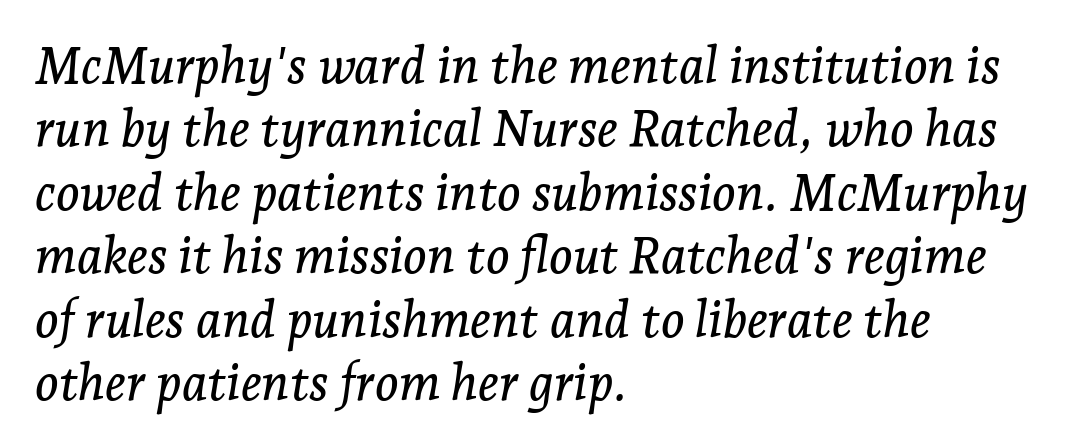
You could not count columns in this text — the font is proportionally spaced. The line texture is even and compact thanks to regular tracking. Underlining? Definitely not there. The typography opts for an oblique posture over an upright one. Evenly set lines give the paragraph a standard silhouette. The characters display serif detailing at their extremities.
